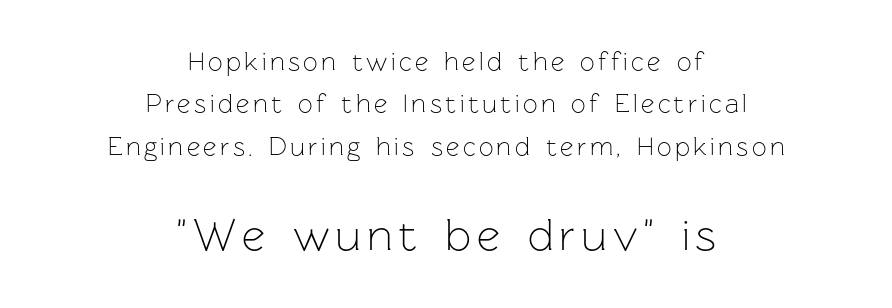
Q: Is the text bold? A: No.
Q: Is the text italic (slanted)? A: No, it is upright.
Q: Is the typeface a serif or a sans-serif typeface? A: Sans-serif.
Q: Is the text underlined? A: No.
Q: How is the paragraph aligned? A: Centered.
Q: Is the spacing between lines tight, normal or loose? A: Normal.
Q: Which block of text is set in a larger size, the first (top) or the second (bottom)? A: The second (bottom) one.
Q: Width (condensed, normal, or wide)? A: Normal.
Q: Stroke contrast? A: Low.
Q: x-height? A: Medium.
Q: Monospaced? A: No.
